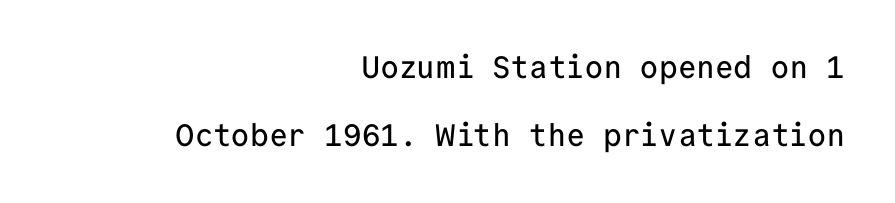
Q: Is the text italic (slanted)? A: No, it is upright.
Q: Is the typeface a serif or a sans-serif typeface? A: Sans-serif.
Q: Is the text underlined? A: No.
Q: How is the paragraph aligned? A: Right-aligned.
Q: Is the spacing between letters normal or unusually wide? A: Normal.
Q: Is the spacing between lines tight, normal or loose? A: Loose.
Q: Width (condensed, normal, or wide)? A: Normal.
Q: Stroke contrast? A: Low.
Q: x-height? A: Medium.
Q: Monospaced? A: Yes.
